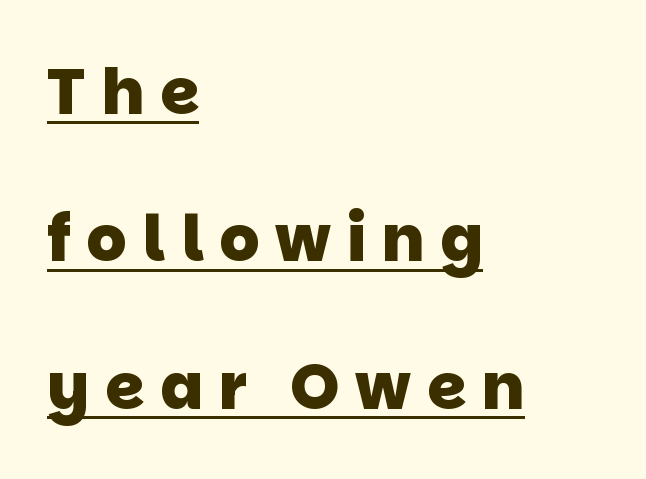
Leftover space on each line is placed entirely after the last word. I'd describe the lettering as bold — thick and assertive. The typesetter has applied underlining to the passage shown. A sans-serif font was chosen for this passage. Proportional: the letters do not fall into vertical columns.
